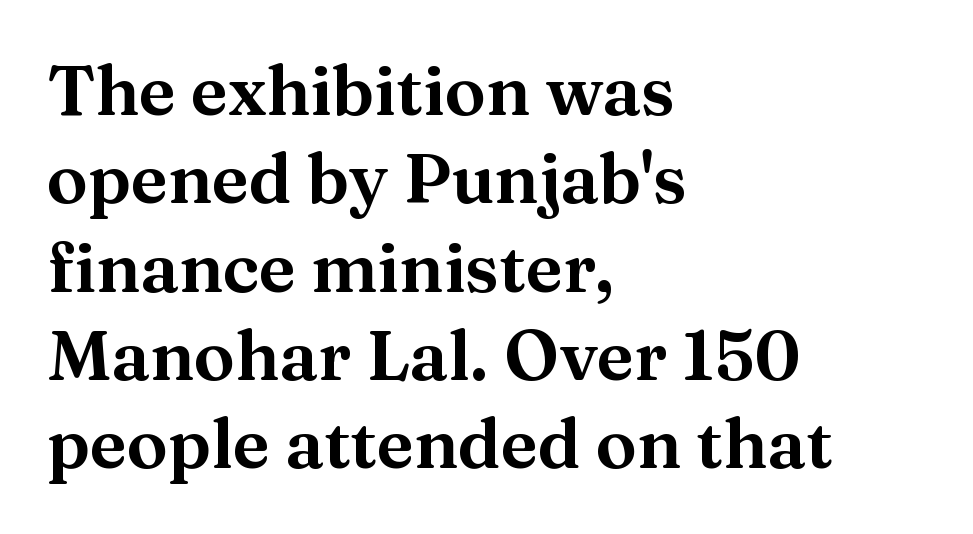
Q: Is the text italic (slanted)? A: No, it is upright.
Q: Is the typeface a serif or a sans-serif typeface? A: Serif.
Q: Is the text underlined? A: No.
Q: How is the paragraph aligned? A: Left-aligned.
Q: Is the spacing between letters normal or unusually wide? A: Normal.
Q: Is the spacing between lines tight, normal or loose? A: Normal.
Q: Width (condensed, normal, or wide)? A: Normal.
Q: Stroke contrast? A: Medium.
Q: x-height? A: Medium.
Q: Monospaced? A: No.
